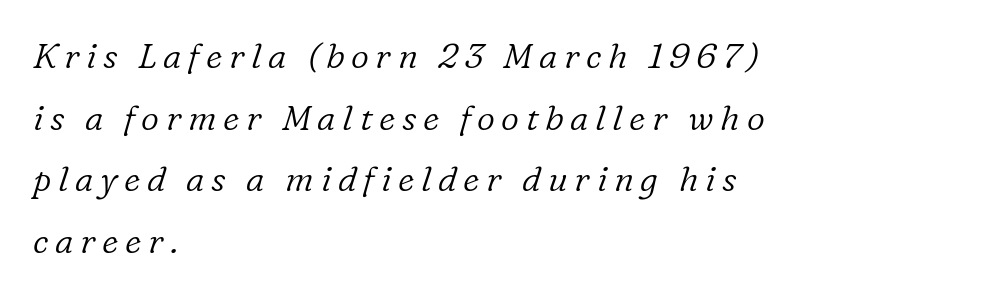
These lines stack with their left ends in a neat column. Italic: yes, the glyphs are oblique. The typesetting does not lean heavy: it is not bold. Proportional: the letters do not fall into vertical columns.
